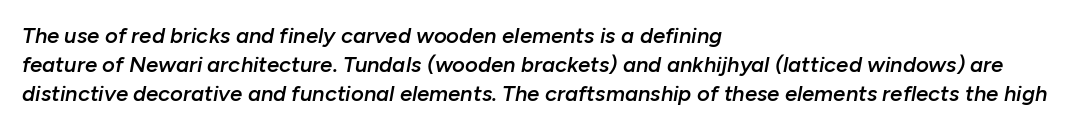
{"italic": "yes", "lean": "right", "slant_degrees": 10, "bold": "semi", "underline": "no", "align": "left", "line_spacing": "normal", "line_spacing_ratio": 1.32, "letter_spacing": "normal", "letter_spacing_em": 0.0, "glyph_px": 22}
